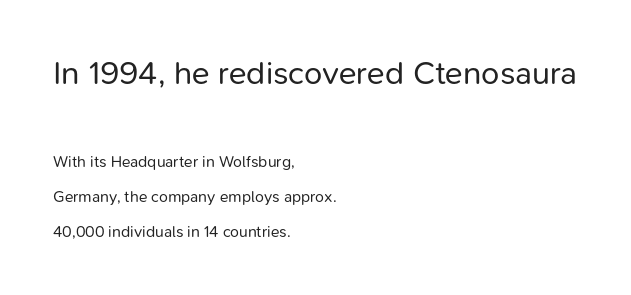
Q: Is the text bold? A: No.
Q: Is the text italic (slanted)? A: No, it is upright.
Q: Is the typeface a serif or a sans-serif typeface? A: Sans-serif.
Q: Is the text underlined? A: No.
Q: How is the paragraph aligned? A: Left-aligned.
Q: Is the spacing between letters normal or unusually wide? A: Normal.
Q: Is the spacing between lines tight, normal or loose? A: Loose.
Q: Which block of text is set in a larger size, the first (top) or the second (bottom)? A: The first (top) one.
Q: Width (condensed, normal, or wide)? A: Normal.
Q: Stroke contrast? A: Low.
Q: x-height? A: Medium.
Q: Monospaced? A: No.
